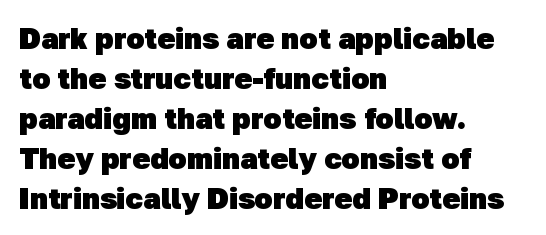
Q: Is the text bold? A: Yes.
Q: Is the typeface a serif or a sans-serif typeface? A: Sans-serif.
Q: Is the text underlined? A: No.
Q: How is the paragraph aligned? A: Left-aligned.
Q: Is the spacing between letters normal or unusually wide? A: Normal.
Q: Is the spacing between lines tight, normal or loose? A: Normal.
Q: Width (condensed, normal, or wide)? A: Normal.
Q: Stroke contrast? A: Low.
Q: x-height? A: Medium.
Q: Monospaced? A: No.
